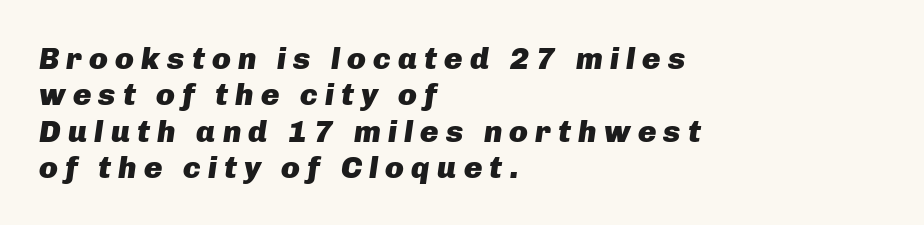
{"italic": "yes", "lean": "right", "slant_degrees": 8, "bold": "yes", "weight": "heavy", "width": "normal", "stroke_contrast": "low", "x_height": "medium", "monospaced": "no", "underline": "no", "align": "left", "line_spacing_ratio": 1.17, "letter_spacing": "wide", "letter_spacing_em": 0.23, "glyph_px": 31}
